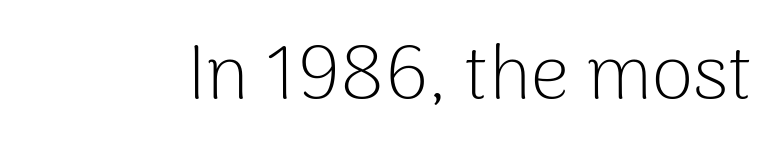
{"serif": "no", "italic": "no", "bold": "no", "weight": "light", "width": "normal", "stroke_contrast": "low", "x_height": "medium", "monospaced": "no", "underline": "no", "letter_spacing": "normal", "letter_spacing_em": 0.0, "glyph_px": 76}
